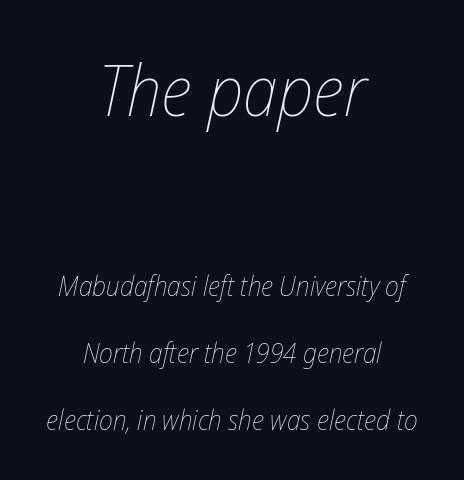
The image shows 71 px thin, condensed type, italic (leaning right); set centered, loose line spacing (2.39x), normal letter spacing, not underlined; the first (top) block is 2.54x larger; low stroke contrast and a medium x-height.
